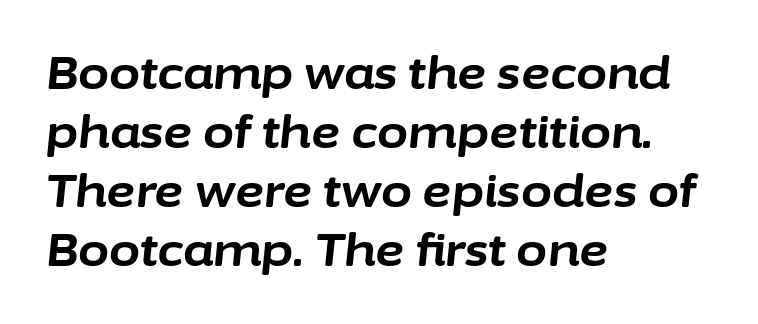
Q: Is the text bold? A: Yes.
Q: Is the text italic (slanted)? A: Yes, it leans right by about 6 degrees.
Q: Is the text underlined? A: No.
Q: How is the paragraph aligned? A: Left-aligned.
Q: Is the spacing between letters normal or unusually wide? A: Normal.
Q: Is the spacing between lines tight, normal or loose? A: Normal.
Q: Width (condensed, normal, or wide)? A: Normal.
Q: Stroke contrast? A: Low.
Q: x-height? A: Medium.
Q: Monospaced? A: No.
